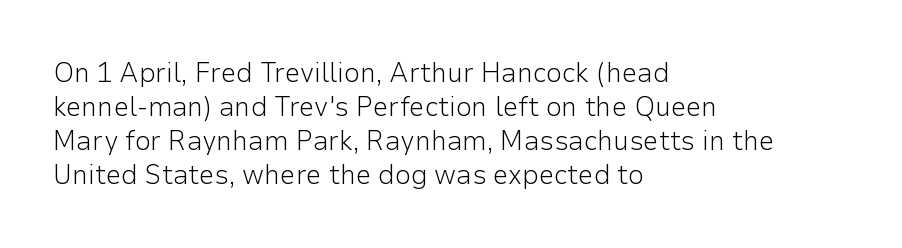
Bold? No — there's no thickening of the strokes. Proportional: the letters do not fall into vertical columns. Quick note: underline off. Nothing unusual about the tracking: characters are spaced as the font intends. Nope, not italic — everything's standing straight.
